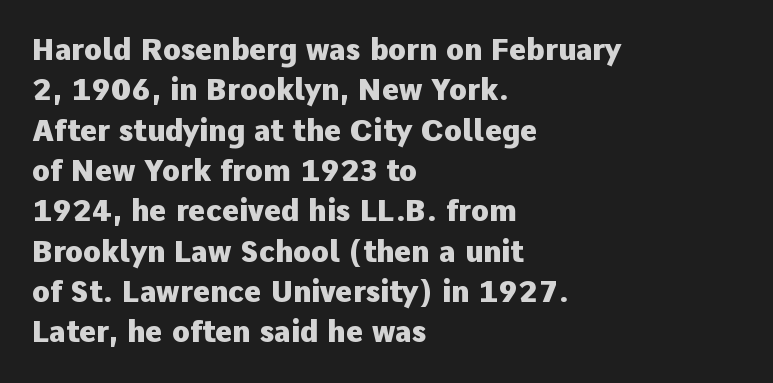
{"serif": "no", "italic": "no", "bold": "yes", "weight": "heavy", "width": "normal", "stroke_contrast": "low", "x_height": "medium", "monospaced": "no", "underline": "no", "align": "left", "line_spacing": "normal", "line_spacing_ratio": 1.39, "letter_spacing": "normal", "letter_spacing_em": 0.0, "glyph_px": 29}
